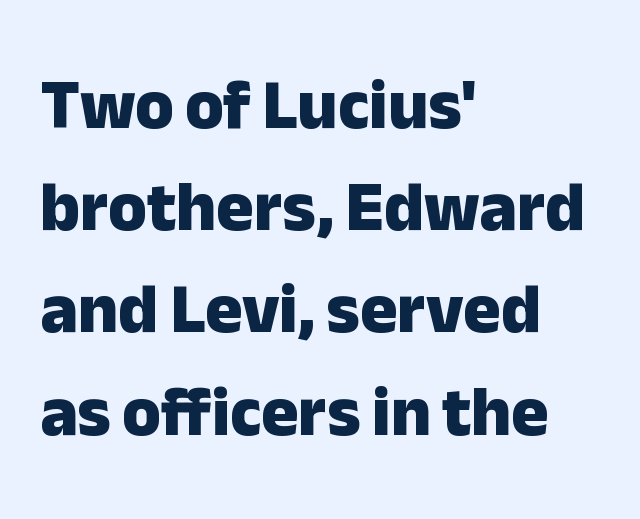
The image shows 70 px heavy sans-serif type, upright; set left-aligned, normal line spacing (1.46x), normal letter spacing, not underlined; low stroke contrast and a medium x-height.
